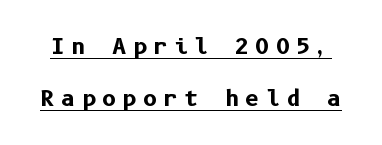
Q: Is the text bold? A: Yes.
Q: Is the text italic (slanted)? A: No, it is upright.
Q: Is the text underlined? A: Yes.
Q: Is the spacing between letters normal or unusually wide? A: Unusually wide.
Q: Is the spacing between lines tight, normal or loose? A: Loose.
